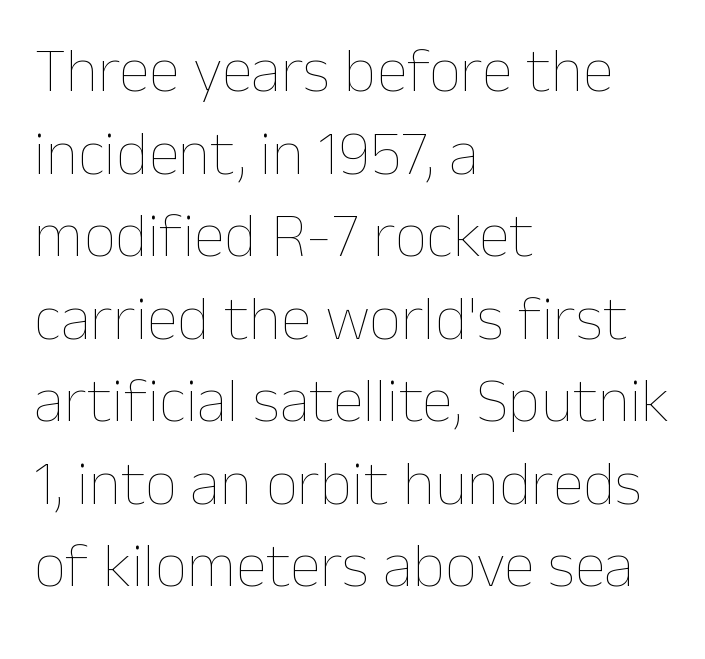
{"italic": "no", "bold": "no", "weight": "thin", "width": "normal", "stroke_contrast": "low", "x_height": "medium", "monospaced": "no", "underline": "no", "align": "left", "line_spacing": "normal", "line_spacing_ratio": 1.31, "letter_spacing": "normal", "letter_spacing_em": 0.0, "glyph_px": 63}
